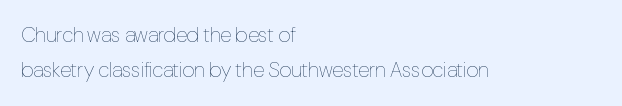
{"italic": "no", "bold": "no", "underline": "no", "align": "left", "line_spacing": "normal", "line_spacing_ratio": 1.69, "letter_spacing": "normal", "letter_spacing_em": 0.0, "glyph_px": 21}
